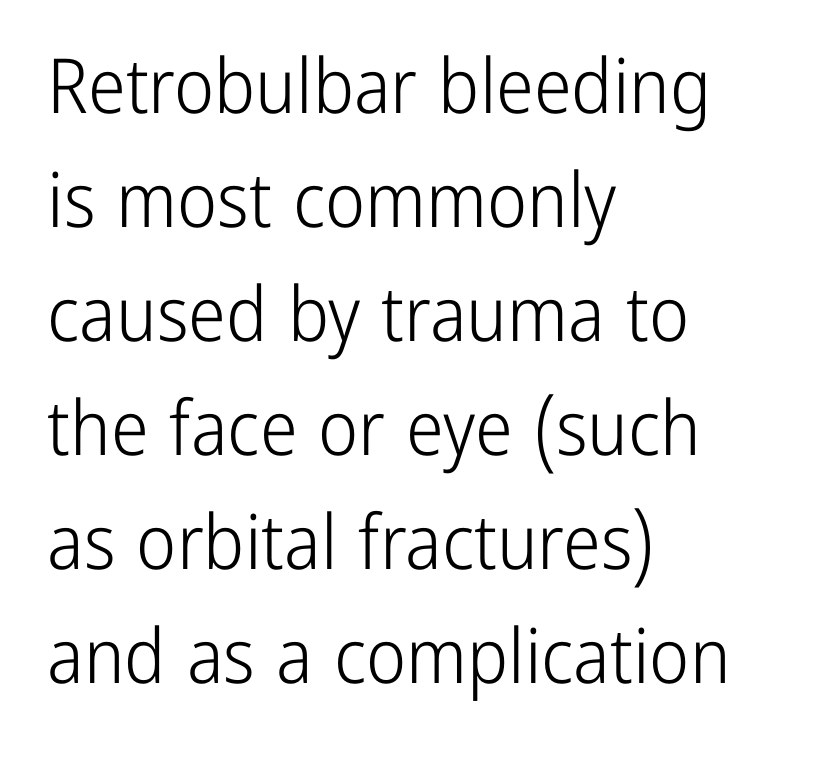
Q: Is the text bold? A: No.
Q: Is the text italic (slanted)? A: No, it is upright.
Q: Is the typeface a serif or a sans-serif typeface? A: Sans-serif.
Q: Is the text underlined? A: No.
Q: How is the paragraph aligned? A: Left-aligned.
Q: Is the spacing between letters normal or unusually wide? A: Normal.
Q: Is the spacing between lines tight, normal or loose? A: Normal.
Q: Width (condensed, normal, or wide)? A: Condensed.
Q: Stroke contrast? A: Low.
Q: x-height? A: Medium.
Q: Monospaced? A: No.
